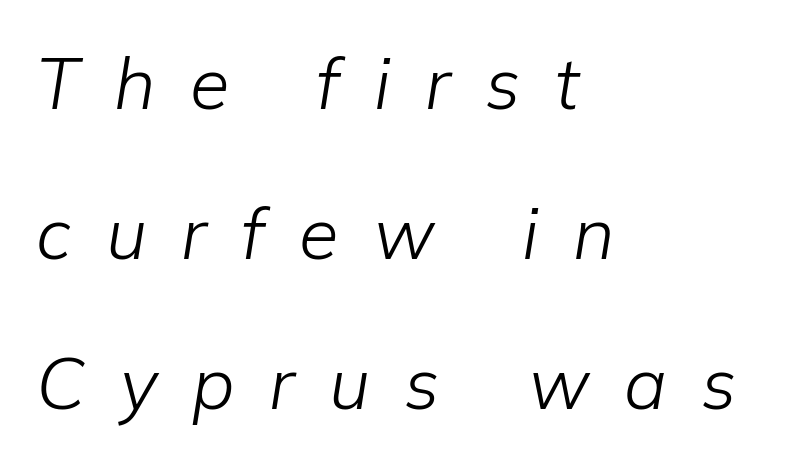
Is the block centered? No — it sits flush against the left margin. The font sits on the lighter half of the weight spectrum, regular included. The space beneath each line is pristine and unruled. Tracking here is generous; glyphs stand well apart from one another. Italic: yes, the glyphs are oblique.
